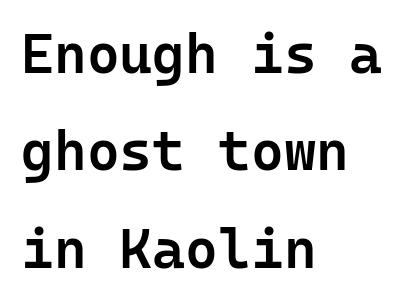
{"serif": "no", "italic": "no", "bold": "semi", "weight": "semibold", "width": "normal", "stroke_contrast": "low", "x_height": "medium", "underline": "no", "align": "left", "line_spacing_ratio": 1.74, "letter_spacing": "normal", "letter_spacing_em": 0.0, "glyph_px": 56}
